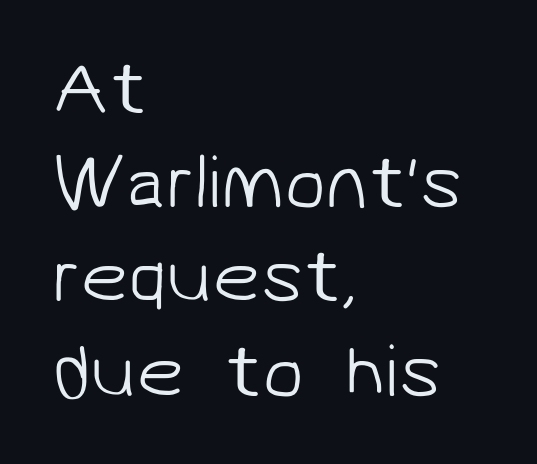
The image shows 76 px light sans-serif type; set left-aligned, line spacing 1.24x, normal letter spacing, not underlined; low stroke contrast and a medium x-height.
